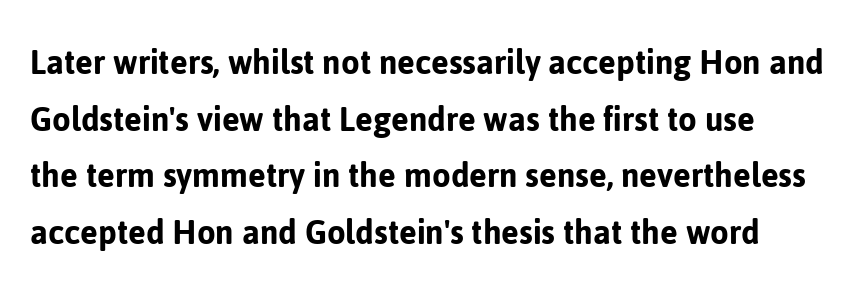
Q: Is the text italic (slanted)? A: No, it is upright.
Q: Is the typeface a serif or a sans-serif typeface? A: Sans-serif.
Q: Is the text underlined? A: No.
Q: Is the spacing between letters normal or unusually wide? A: Normal.
Q: Is the spacing between lines tight, normal or loose? A: Normal.
Q: Width (condensed, normal, or wide)? A: Normal.
Q: Stroke contrast? A: Low.
Q: x-height? A: Medium.
Q: Monospaced? A: No.
